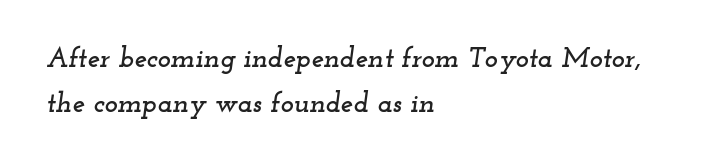
Q: Is the text italic (slanted)? A: Yes, it leans right by about 12 degrees.
Q: Is the typeface a serif or a sans-serif typeface? A: Serif.
Q: Is the text underlined? A: No.
Q: How is the paragraph aligned? A: Left-aligned.
Q: Is the spacing between letters normal or unusually wide? A: Normal.
Q: Is the spacing between lines tight, normal or loose? A: Normal.
Q: Width (condensed, normal, or wide)? A: Wide.
Q: Stroke contrast? A: Low.
Q: x-height? A: Small.
Q: Monospaced? A: No.
